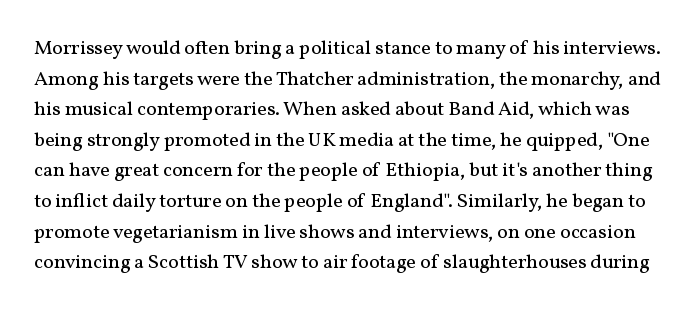
The image shows 20 px text type, upright; set normal line spacing (1.53x), normal letter spacing, not underlined.
